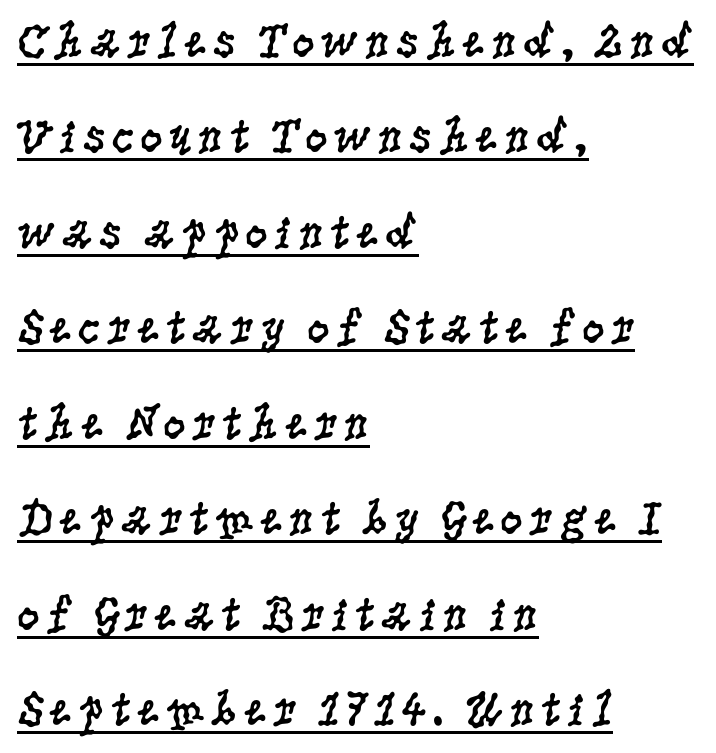
{"serif": "yes", "bold": "no", "weight": "regular", "width": "condensed", "stroke_contrast": "low", "x_height": "large", "monospaced": "no", "underline": "yes", "align": "left", "line_spacing": "loose", "line_spacing_ratio": 1.91, "glyph_px": 50}
